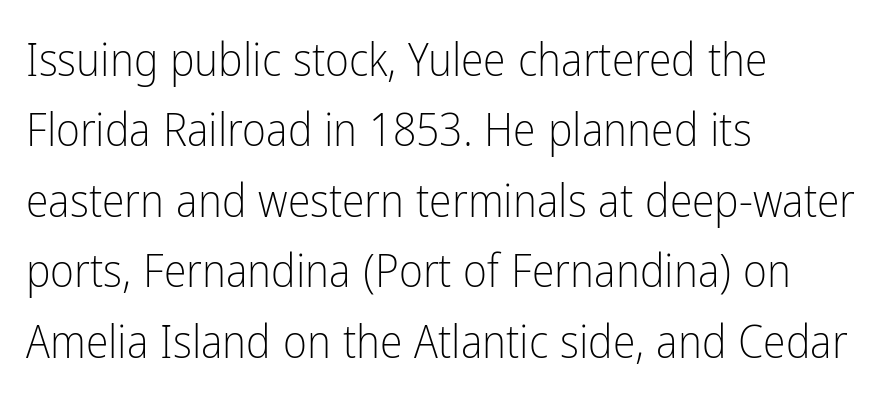
Designer's note — italics off, roman on. Check the space under the baseline: it is left empty. Grotesque or geometric, the face here clearly has no serifs. The lines are quadded left. Default kerning and tracking; the words read as compact shapes. Weight: regular or lighter.
